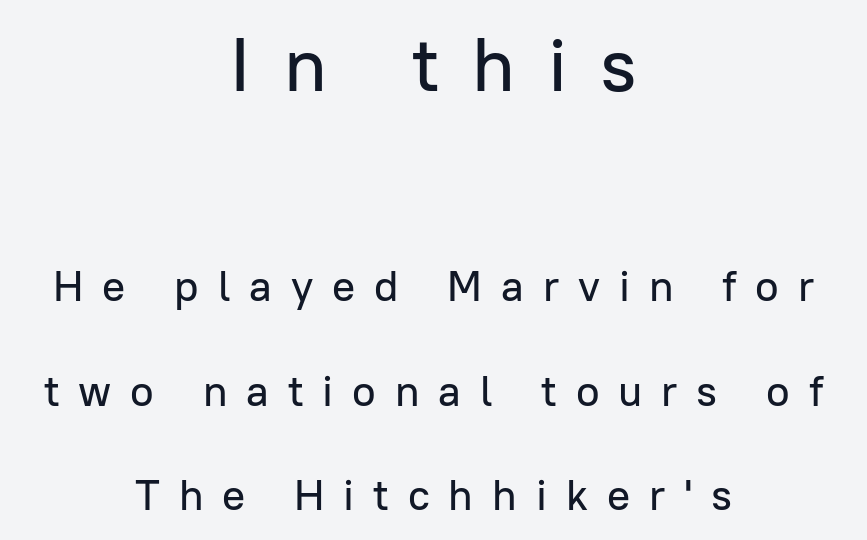
The image shows 75 px sans-serif type, upright; set centered, loose line spacing (2.42x), unusually wide letter spacing (+0.44 em), not underlined; the first (top) block is 1.74x larger; low stroke contrast and a medium x-height.
